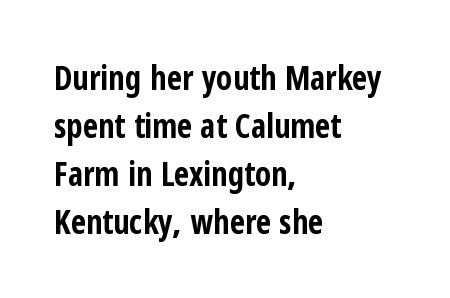
Horizontal alignment here is leftward, the default for most running prose. Posture: straight, roman, zero tilt. Here the designer chose a conventional face with non-uniform glyph widths. Glyph-to-glyph distance matches everyday printed text. The gap between lines stays unmarked.
